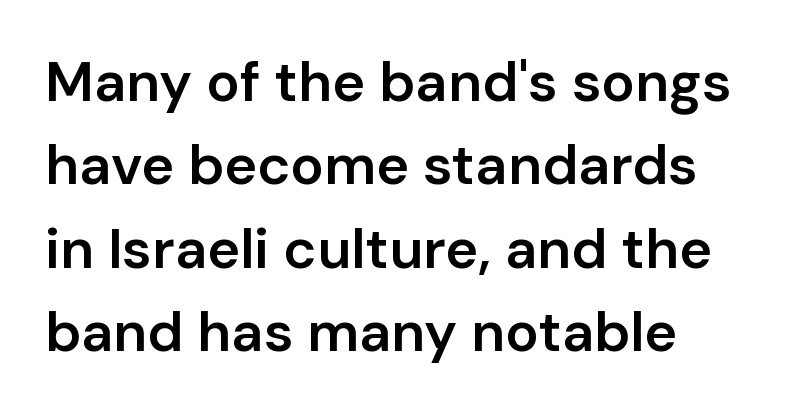
{"serif": "no", "italic": "no", "bold": "semi", "weight": "semibold", "width": "normal", "stroke_contrast": "low", "x_height": "medium", "monospaced": "no", "underline": "no", "align": "left", "line_spacing": "normal", "line_spacing_ratio": 1.49, "letter_spacing": "normal", "letter_spacing_em": 0.0, "glyph_px": 56}
